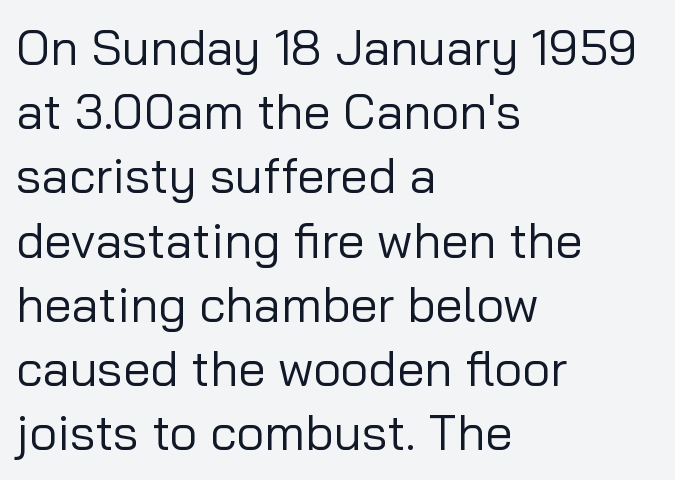
The image shows 49 px regular-weight sans-serif type, upright; set left-aligned, normal line spacing (1.31x), normal letter spacing, not underlined; low stroke contrast and a medium x-height.
